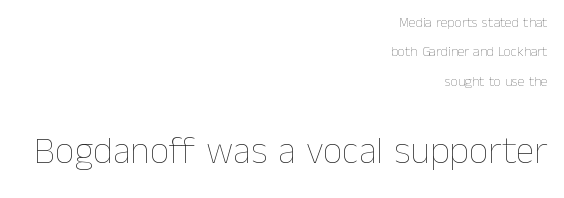
{"italic": "no", "bold": "no", "weight": "thin", "width": "normal", "stroke_contrast": "low", "x_height": "medium", "monospaced": "no", "underline": "no", "align": "right", "line_spacing": "loose", "line_spacing_ratio": 2.09, "letter_spacing": "normal", "letter_spacing_em": 0.0, "larger_block": "second", "size_ratio": 2.71, "glyph_px": 38}
